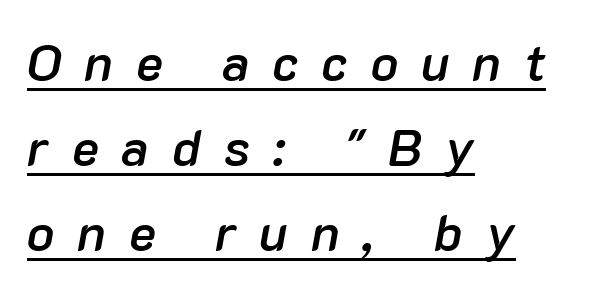
{"italic": "yes", "lean": "right", "slant_degrees": 10, "bold": "semi", "weight": "semibold", "width": "normal", "stroke_contrast": "low", "x_height": "medium", "monospaced": "no", "underline": "yes", "align": "left", "line_spacing": "normal", "line_spacing_ratio": 1.67, "letter_spacing": "wide", "letter_spacing_em": 0.45, "glyph_px": 51}
